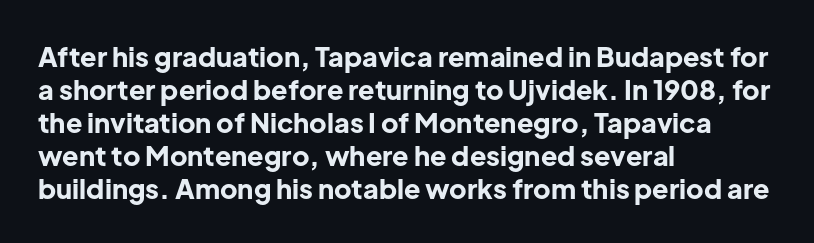
Q: Is the text bold? A: Yes.
Q: Is the text italic (slanted)? A: No, it is upright.
Q: Is the text underlined? A: No.
Q: How is the paragraph aligned? A: Left-aligned.
Q: Is the spacing between letters normal or unusually wide? A: Normal.
